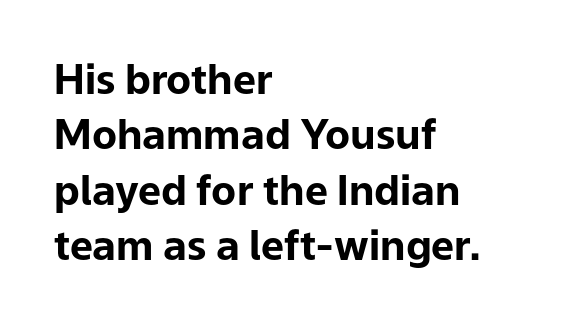
This is sans-serif lettering, the kind often seen on screens and signage. You could call the tracking neutral — neither tight nor loose. Compared with a centered layout, this one pins lines to the left instead. Glance below the letters and you will spot only blank space. Whoever set this chose a conventional vertical rhythm.
